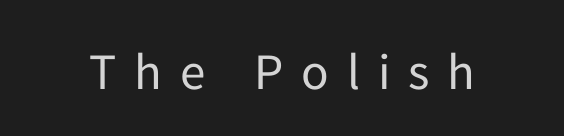
The image shows 51 px regular-weight sans-serif type, upright; set unusually wide letter spacing (+0.35 em), not underlined; low stroke contrast and a medium x-height.
